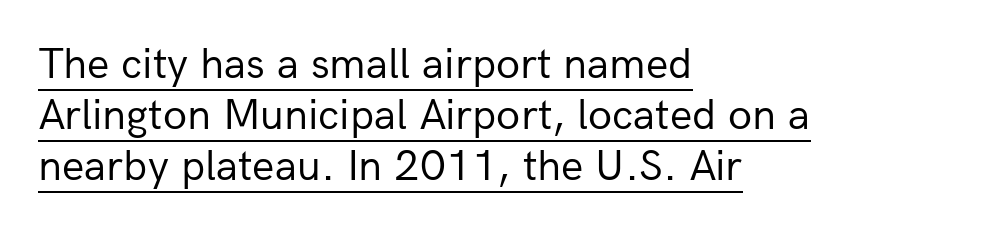
Glance below the letters and you will spot a drawn line. The passage shown is typed in a proportional face where columns would drift. Is the block centered? No — it sits flush against the left margin. If you drew a line through each stem, it would be perfectly vertical.
